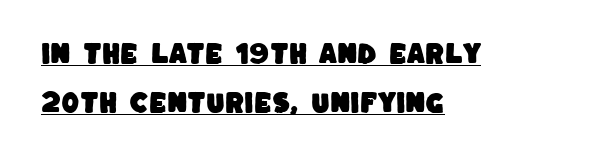
The image shows 23 px text type; set left-aligned, loose line spacing (2.15x), normal letter spacing, underlined.
